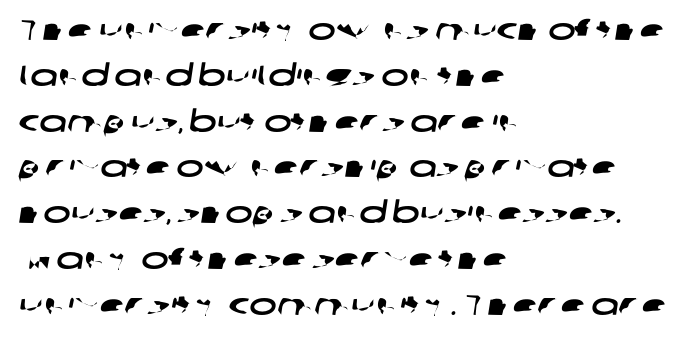
Plain, unruled lines of type. Proportional: the letters do not fall into vertical columns. Letterform terminals end flat and unadorned throughout the passage. The designer left line spacing at the default. You could call the tracking neutral — neither tight nor loose.
